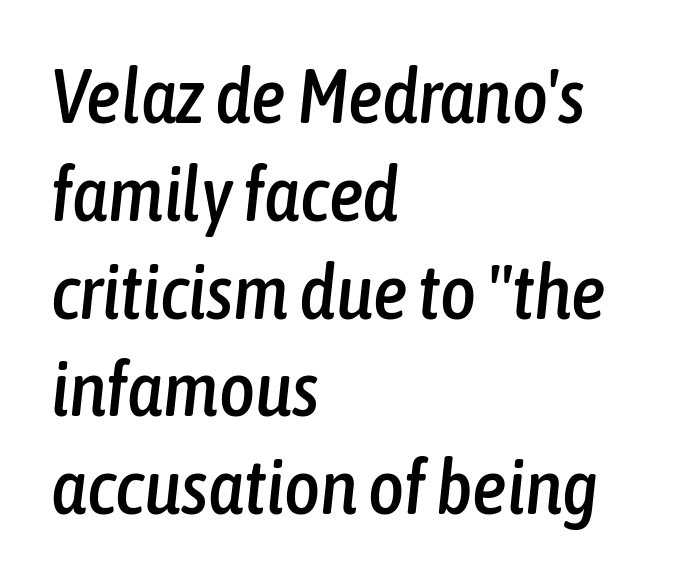
There is no visible air inserted between adjacent glyphs. Descender tails drop into unmarked territory. Rendered with sloped, italic letterforms. Layout note: lines flush left. Here the designer chose a conventional face with non-uniform glyph widths. The lines sit at an ordinary, default distance from one another.
